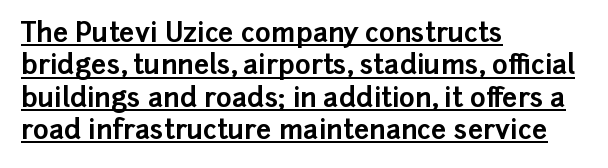
The image shows 27 px bold type, upright; set left-aligned, line spacing 1.2x, normal letter spacing, underlined.
